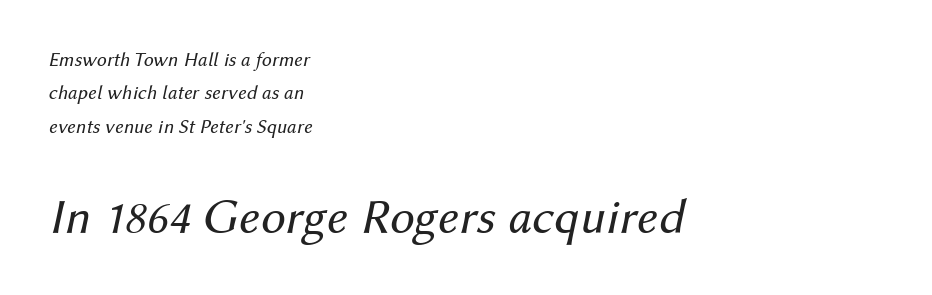
Q: Is the text bold? A: No.
Q: Is the text italic (slanted)? A: Yes, it leans right by about 12 degrees.
Q: Is the text underlined? A: No.
Q: How is the paragraph aligned? A: Left-aligned.
Q: Is the spacing between letters normal or unusually wide? A: Normal.
Q: Is the spacing between lines tight, normal or loose? A: Normal.
Q: Which block of text is set in a larger size, the first (top) or the second (bottom)? A: The second (bottom) one.
Q: Width (condensed, normal, or wide)? A: Normal.
Q: Stroke contrast? A: Medium.
Q: x-height? A: Medium.
Q: Monospaced? A: No.
